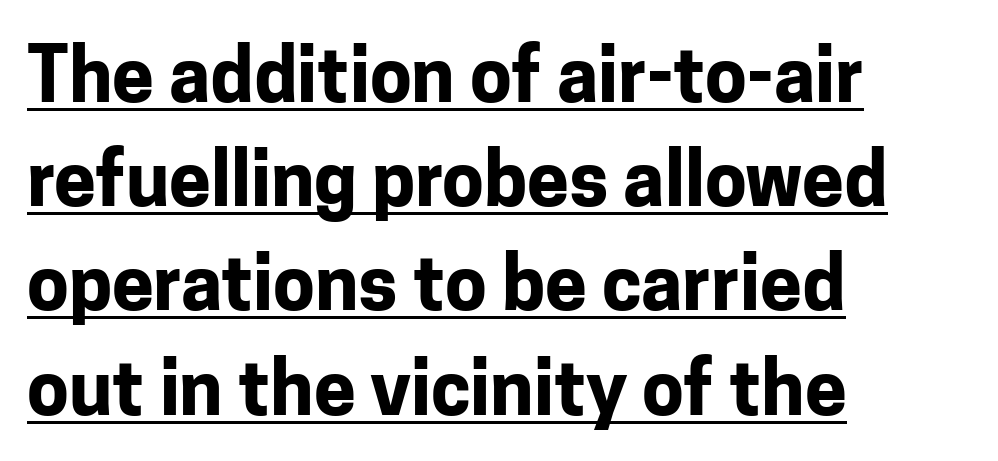
Students, note that the glyphs here touch the page at normal intervals. Look at the bottom of the vertical strokes: they stop flat, with no serifs. Proportional: the letters do not fall into vertical columns. The space between consecutive lines is moderate. Pretty heavy lettering here — definitely bold.
